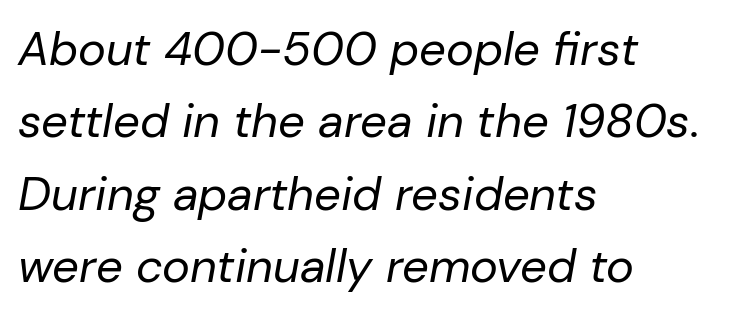
The paragraph shown leans on its left margin. One glance says typical: line gaps are just what's usual. Emphasis-style slanted type is in use. Descenders hang freely into open space. The typeface has the unassuming heft of standard copy or less.
